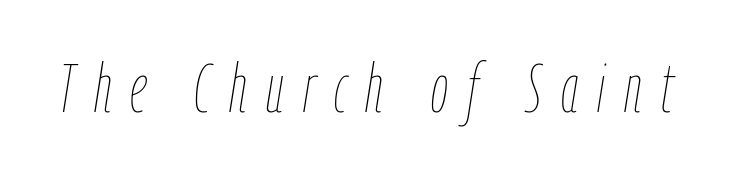
{"italic": "yes", "lean": "right", "slant_degrees": 9, "bold": "no", "weight": "thin", "width": "condensed", "stroke_contrast": "low", "x_height": "medium", "monospaced": "no", "underline": "no", "letter_spacing": "wide", "letter_spacing_em": 0.28, "glyph_px": 68}
